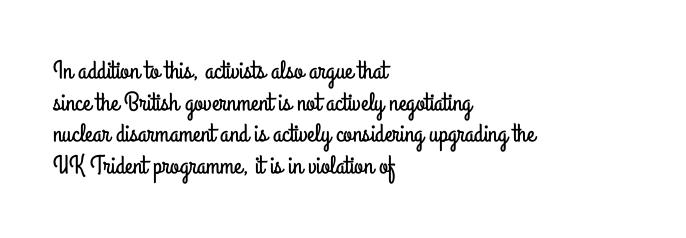
Q: Is the text italic (slanted)? A: No, it is upright.
Q: Is the text underlined? A: No.
Q: How is the paragraph aligned? A: Left-aligned.
Q: Is the spacing between letters normal or unusually wide? A: Normal.
